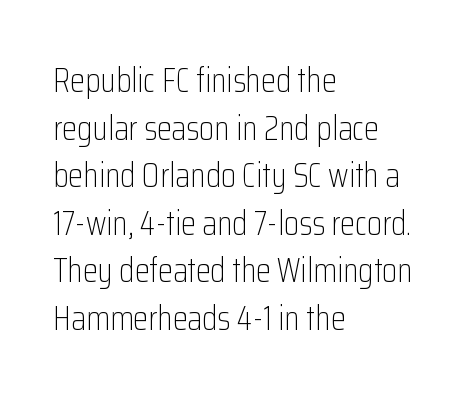
{"serif": "no", "italic": "no", "bold": "no", "weight": "light", "width": "condensed", "stroke_contrast": "low", "x_height": "medium", "monospaced": "no", "underline": "no", "align": "left", "line_spacing": "normal", "line_spacing_ratio": 1.4, "letter_spacing": "normal", "letter_spacing_em": 0.0, "glyph_px": 34}
